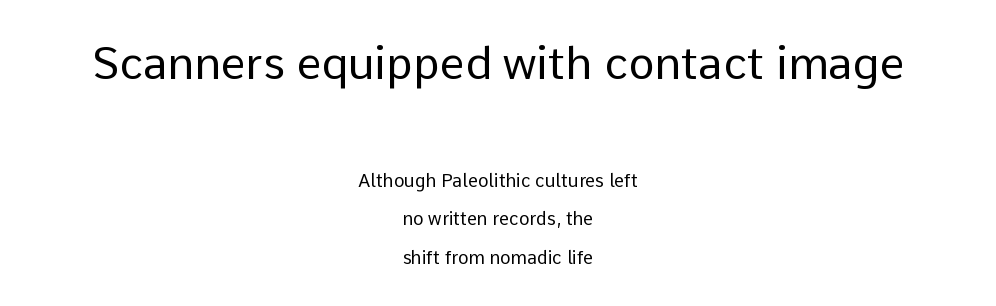
Glyph-to-glyph distance matches everyday printed text. The designer went with a sans here, leaving each stem footless. In CSS terms this would be text-align: center. The more generous point size was reserved for the upper chunk. Do the characters align in a grid? No, the font is proportional.
